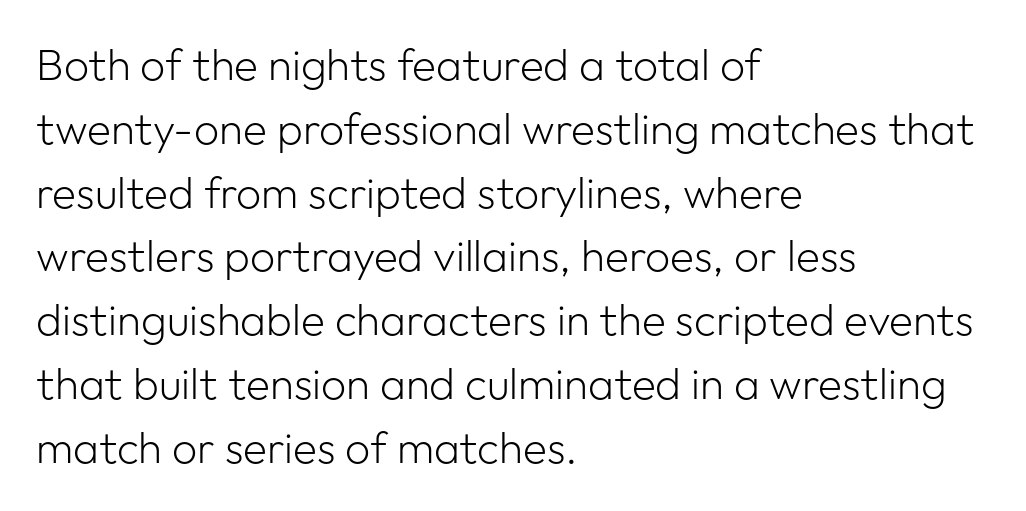
Q: Is the text bold? A: No.
Q: Is the text italic (slanted)? A: No, it is upright.
Q: Is the typeface a serif or a sans-serif typeface? A: Sans-serif.
Q: Is the text underlined? A: No.
Q: How is the paragraph aligned? A: Left-aligned.
Q: Is the spacing between letters normal or unusually wide? A: Normal.
Q: Is the spacing between lines tight, normal or loose? A: Normal.
Q: Width (condensed, normal, or wide)? A: Normal.
Q: Stroke contrast? A: Low.
Q: x-height? A: Medium.
Q: Monospaced? A: No.
